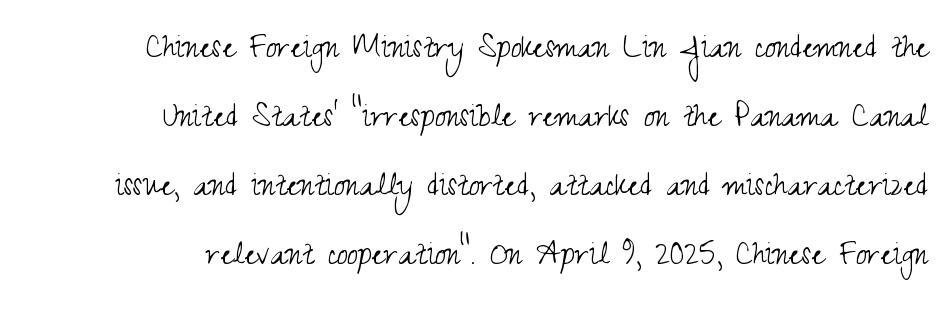
The image shows 38 px light, condensed sans-serif type, upright; set right-aligned, line spacing 1.82x, normal letter spacing, not underlined; medium stroke contrast and a small x-height.
